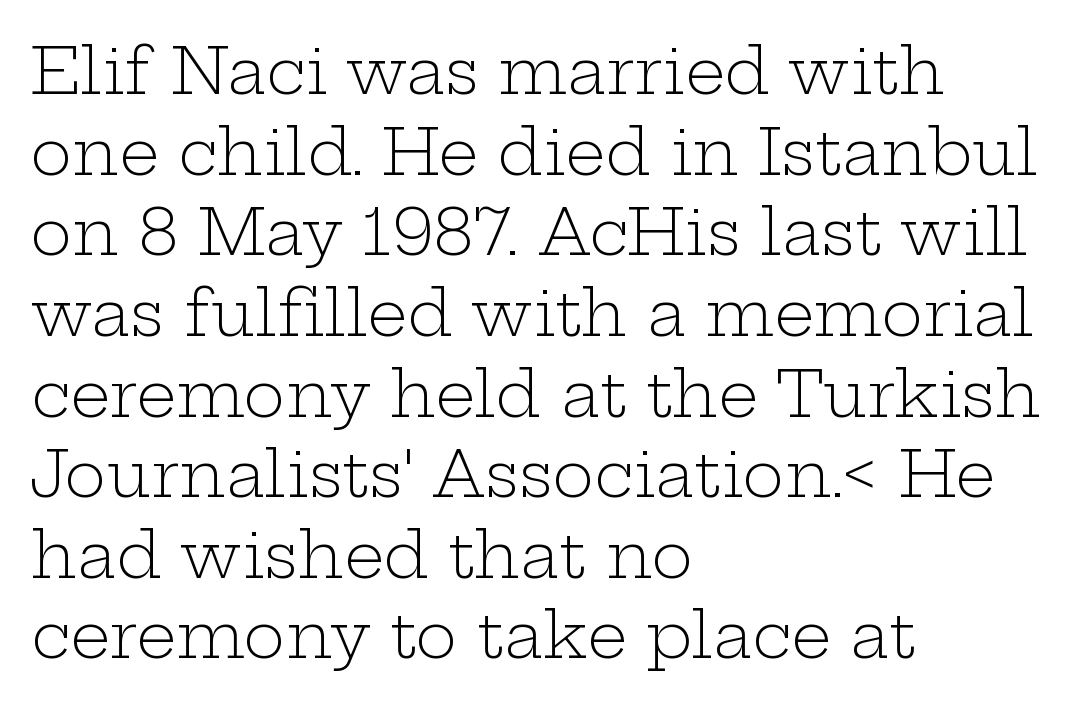
{"serif": "yes", "italic": "no", "bold": "no", "weight": "light", "width": "wide", "stroke_contrast": "low", "x_height": "medium", "monospaced": "no", "underline": "no", "align": "left", "line_spacing": "normal", "line_spacing_ratio": 1.28, "letter_spacing": "normal", "letter_spacing_em": 0.0, "glyph_px": 63}
